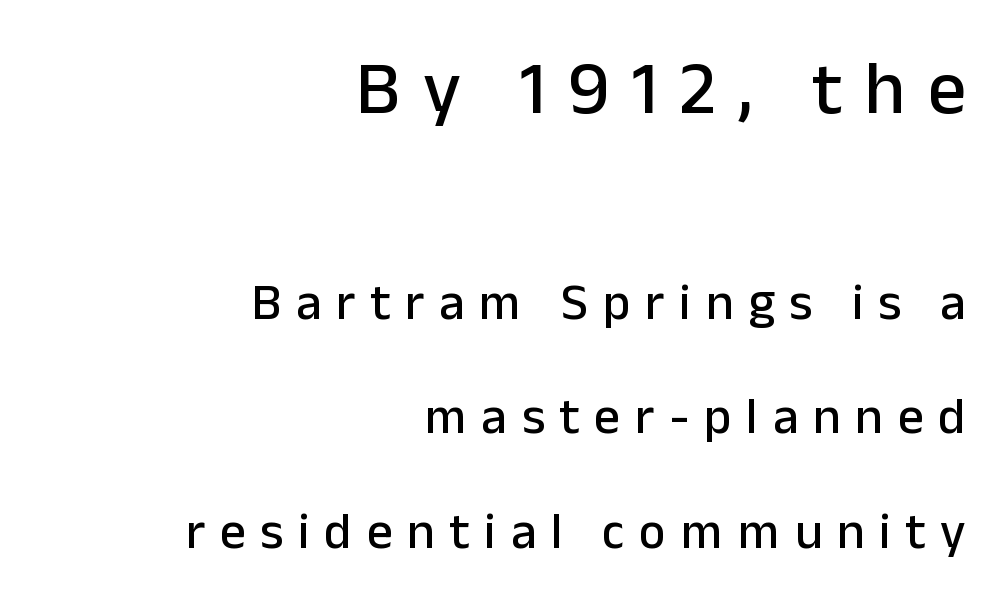
Compare the two chunks: the upper has the greater cap height. Someone cranked the tracking dial way up on this one. The words here are not underlined. Ordinary non-slanted type is in use.
